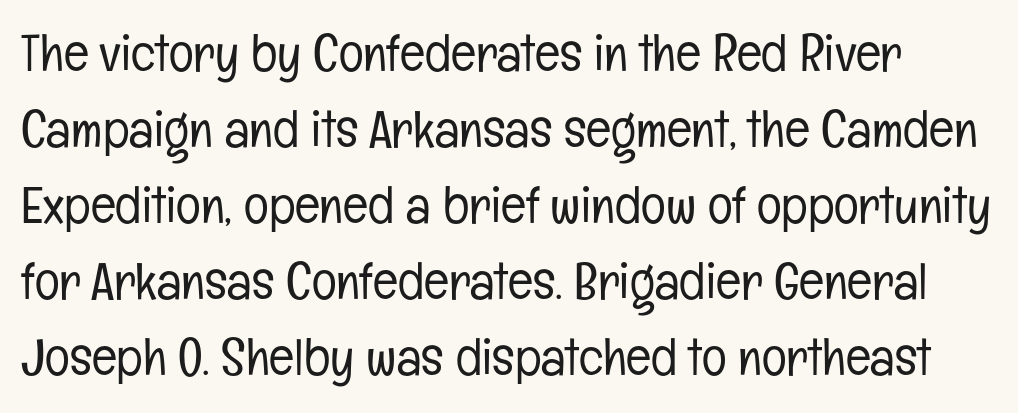
The image shows 52 px light, condensed sans-serif type, upright; set normal line spacing (1.46x), normal letter spacing, not underlined; low stroke contrast and a medium x-height.
